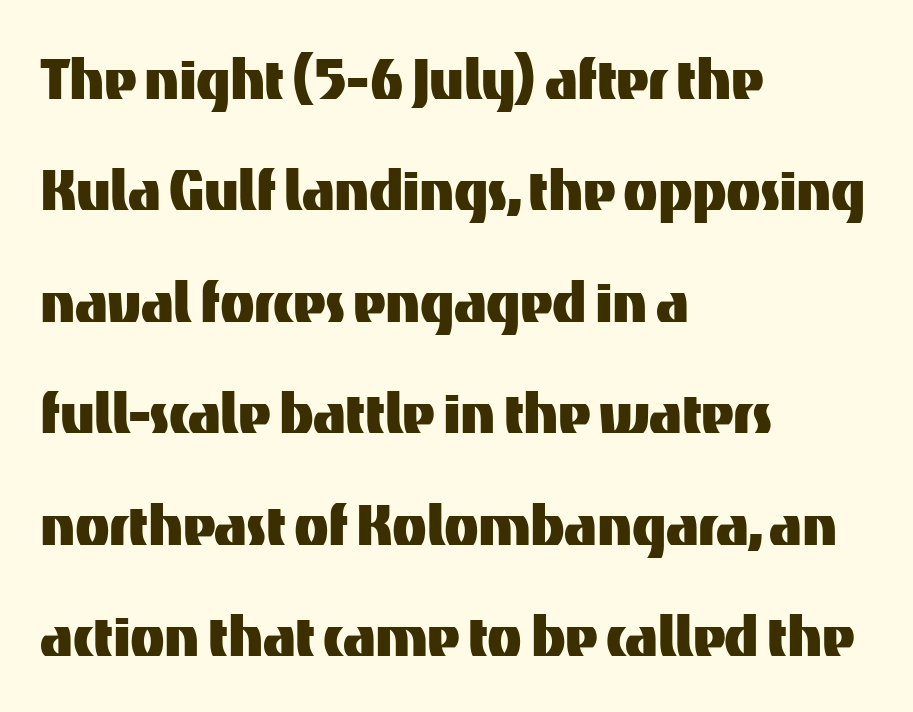
Q: Is the text italic (slanted)? A: No, it is upright.
Q: Is the typeface a serif or a sans-serif typeface? A: Sans-serif.
Q: Is the text underlined? A: No.
Q: How is the paragraph aligned? A: Left-aligned.
Q: Is the spacing between letters normal or unusually wide? A: Normal.
Q: Is the spacing between lines tight, normal or loose? A: Normal.
Q: Width (condensed, normal, or wide)? A: Normal.
Q: Stroke contrast? A: Medium.
Q: x-height? A: Medium.
Q: Monospaced? A: No.
